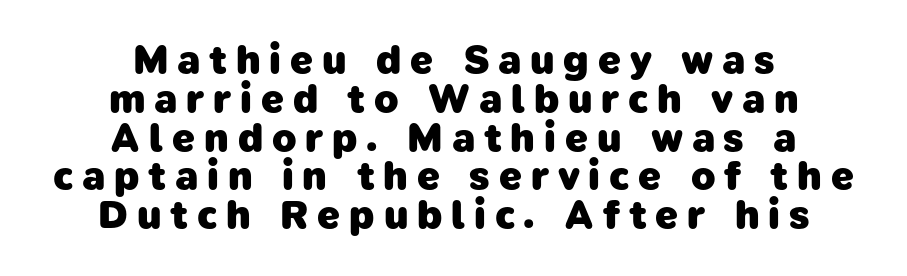
Q: Is the text bold? A: Yes.
Q: Is the typeface a serif or a sans-serif typeface? A: Sans-serif.
Q: Is the text underlined? A: No.
Q: How is the paragraph aligned? A: Centered.
Q: Is the spacing between letters normal or unusually wide? A: Unusually wide.
Q: Is the spacing between lines tight, normal or loose? A: Tight.
Q: Width (condensed, normal, or wide)? A: Normal.
Q: Stroke contrast? A: Low.
Q: x-height? A: Medium.
Q: Monospaced? A: No.
